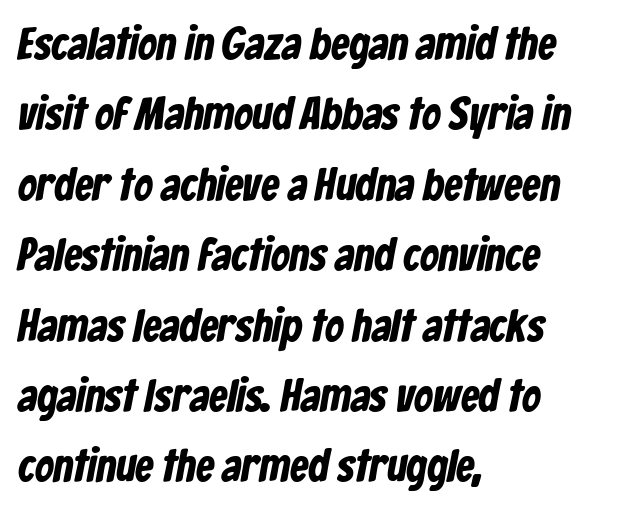
The passage shown stacks its lines at a standard gap. The strip under each line holds only bare page. In terms of weight, the rendering is a true, heavy bold. Teacher's note: observe the even left margin — that is flush-left alignment.
